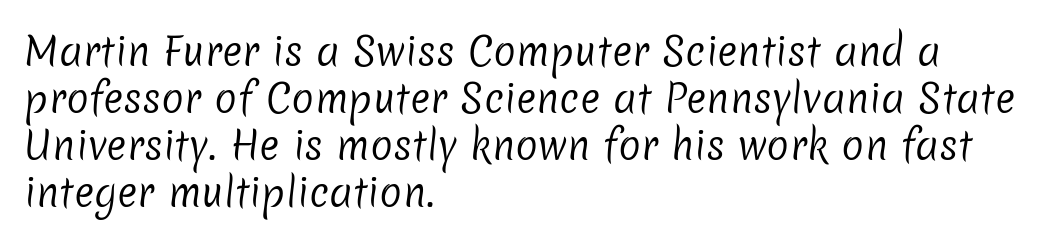
Q: Is the text bold? A: No.
Q: Is the typeface a serif or a sans-serif typeface? A: Sans-serif.
Q: Is the text underlined? A: No.
Q: How is the paragraph aligned? A: Left-aligned.
Q: Is the spacing between letters normal or unusually wide? A: Normal.
Q: Width (condensed, normal, or wide)? A: Normal.
Q: Stroke contrast? A: Low.
Q: x-height? A: Medium.
Q: Monospaced? A: No.
